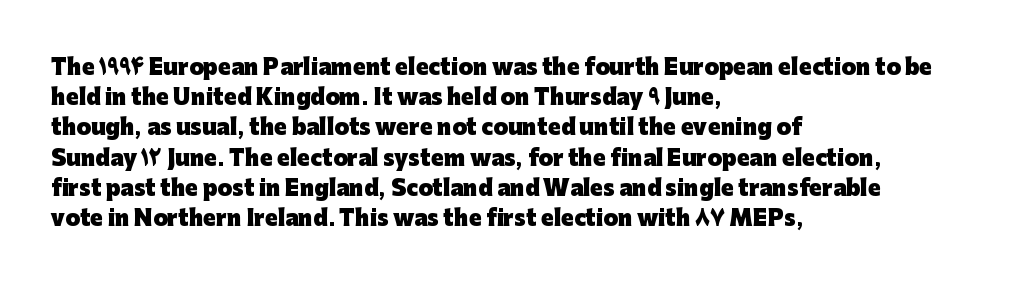
Emphasis by weight is at full strength: bold. Compared with typical body copy, the letter spacing here is the same. The passage shown is not underscored anywhere. Each new line begins a customary step beneath the previous one.
